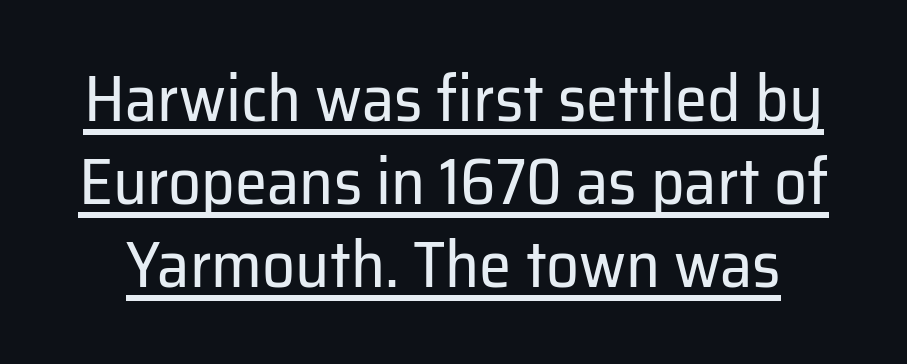
You could not count columns in this text — the font is proportionally spaced. What decoration does the sample have? An underline. Nobody touched the tracking dial on this one. Ordinary non-slanted type is in use. Observe the absence of serifs on each vertical stroke in this sample.
